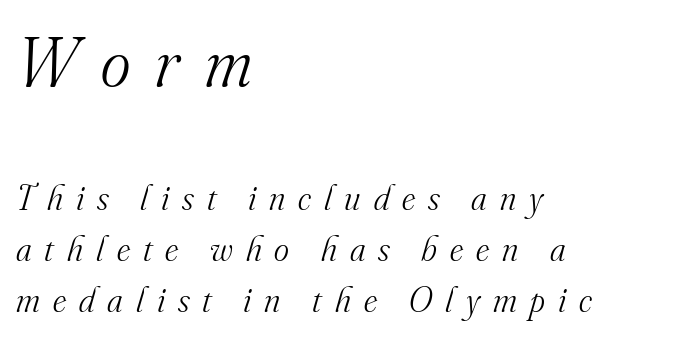
{"serif": "yes", "italic": "yes", "lean": "right", "slant_degrees": 16, "bold": "no", "weight": "light", "width": "normal", "stroke_contrast": "medium", "x_height": "small", "monospaced": "no", "underline": "no", "align": "left", "line_spacing": "normal", "line_spacing_ratio": 1.42, "letter_spacing": "wide", "letter_spacing_em": 0.36, "larger_block": "first", "size_ratio": 1.97, "glyph_px": 71}
